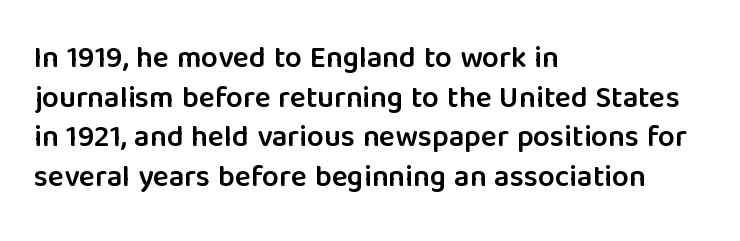
Q: Is the text bold? A: Semi-bold.
Q: Is the text italic (slanted)? A: No, it is upright.
Q: Is the typeface a serif or a sans-serif typeface? A: Sans-serif.
Q: Is the text underlined? A: No.
Q: How is the paragraph aligned? A: Left-aligned.
Q: Is the spacing between letters normal or unusually wide? A: Normal.
Q: Is the spacing between lines tight, normal or loose? A: Normal.
Q: Width (condensed, normal, or wide)? A: Normal.
Q: Stroke contrast? A: Low.
Q: x-height? A: Medium.
Q: Monospaced? A: No.
